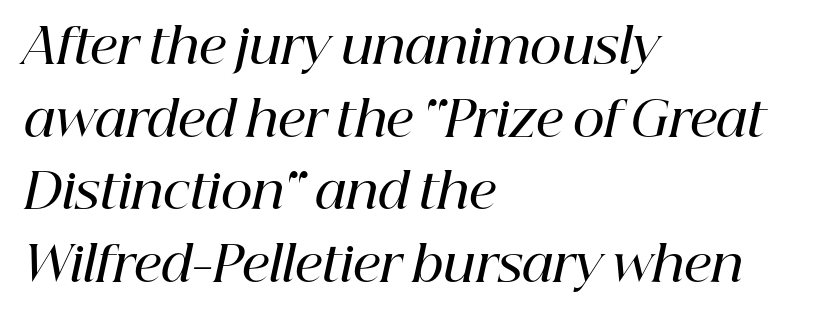
Yep, that's italic — everything's leaning. This sample uses plain, unmodified letter spacing. A serif font was chosen for this passage. The lines are quadded left. Plain, unruled lines of type. The rows are spaced the way most documents space them.
